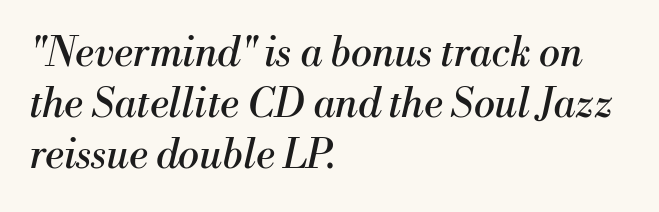
Spacing verdict: proportional, widths tailored to each character. Only glyphs here, with clear space below each row. Vertical stems look standard width or narrower in stroke. Baseline-to-baseline distance is the conventional proportion of letter height.
